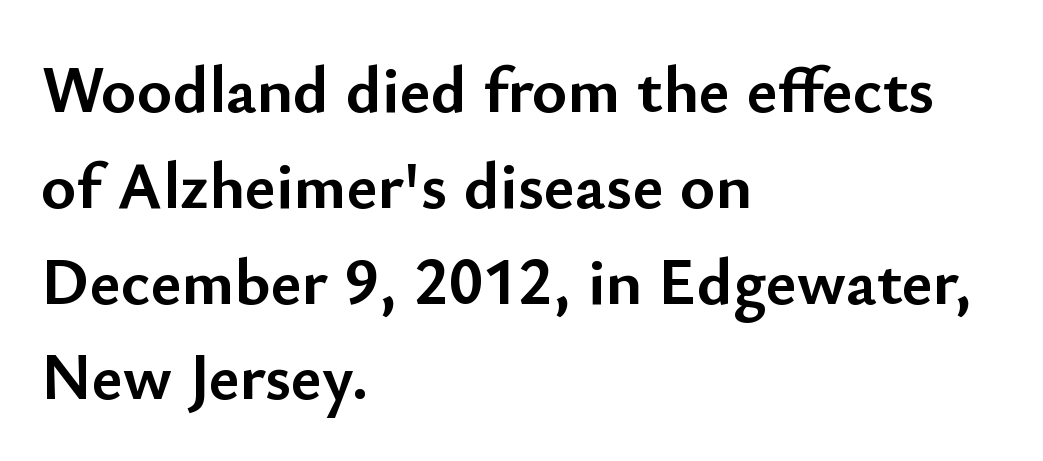
{"serif": "no", "italic": "no", "bold": "yes", "weight": "semibold", "width": "normal", "stroke_contrast": "low", "x_height": "small", "monospaced": "no", "underline": "no", "align": "left", "line_spacing": "normal", "line_spacing_ratio": 1.43, "letter_spacing": "normal", "letter_spacing_em": 0.0, "glyph_px": 67}
